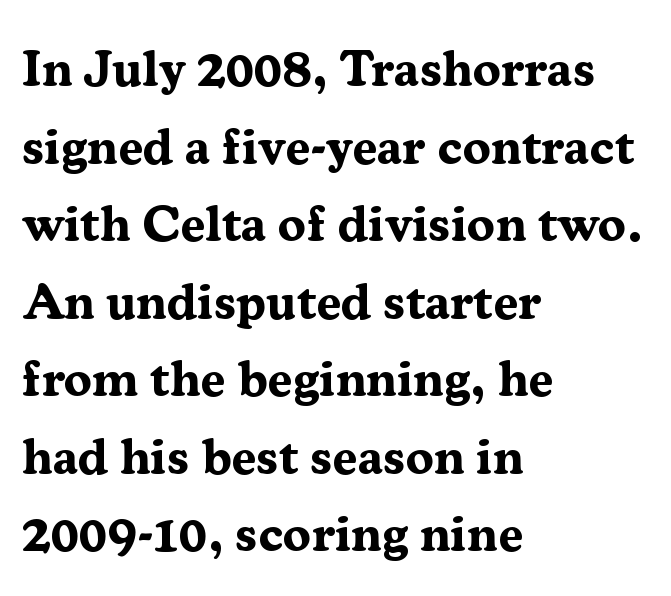
Q: Is the text bold? A: Yes.
Q: Is the text italic (slanted)? A: No, it is upright.
Q: Is the typeface a serif or a sans-serif typeface? A: Serif.
Q: Is the text underlined? A: No.
Q: How is the paragraph aligned? A: Left-aligned.
Q: Is the spacing between letters normal or unusually wide? A: Normal.
Q: Is the spacing between lines tight, normal or loose? A: Normal.
Q: Width (condensed, normal, or wide)? A: Normal.
Q: Stroke contrast? A: Medium.
Q: x-height? A: Medium.
Q: Monospaced? A: No.
